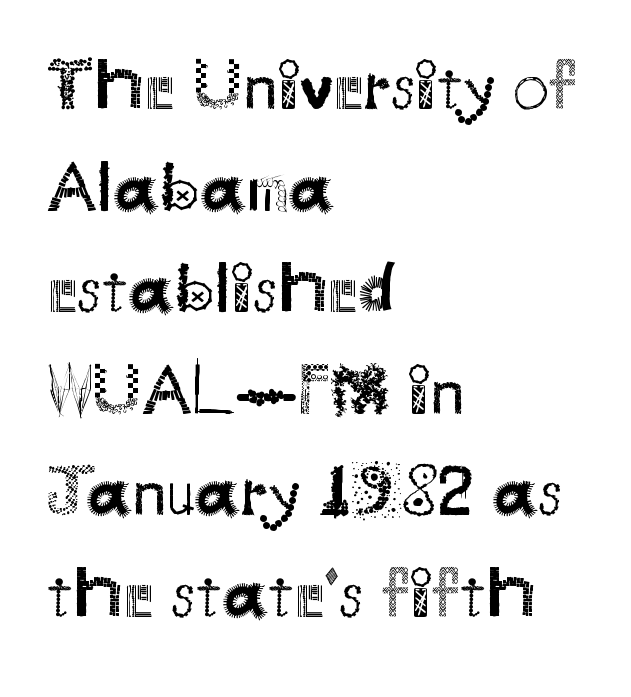
Q: Is the text bold? A: No.
Q: Is the text italic (slanted)? A: No, it is upright.
Q: Is the typeface a serif or a sans-serif typeface? A: Sans-serif.
Q: Is the text underlined? A: No.
Q: How is the paragraph aligned? A: Left-aligned.
Q: Is the spacing between letters normal or unusually wide? A: Normal.
Q: Is the spacing between lines tight, normal or loose? A: Normal.
Q: Width (condensed, normal, or wide)? A: Normal.
Q: Stroke contrast? A: Medium.
Q: x-height? A: Small.
Q: Monospaced? A: No.
